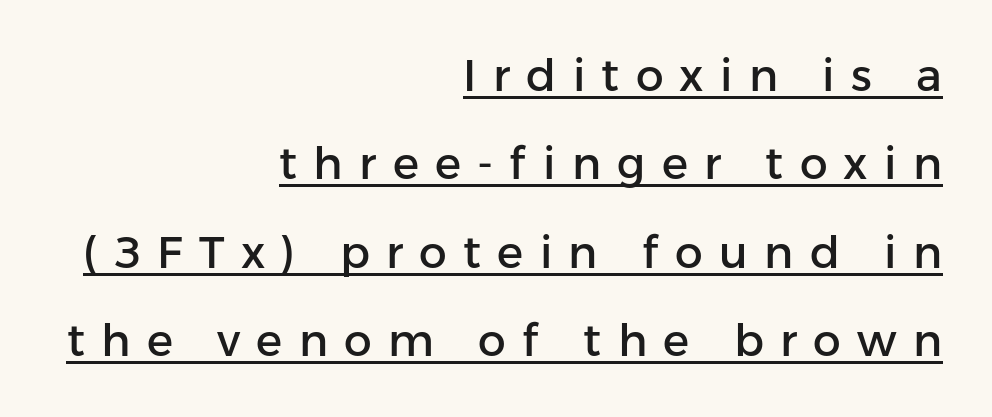
The image shows 44 px sans-serif type, upright; set right-aligned, loose line spacing (2.01x), unusually wide letter spacing (+0.37 em), underlined; low stroke contrast and a medium x-height.
